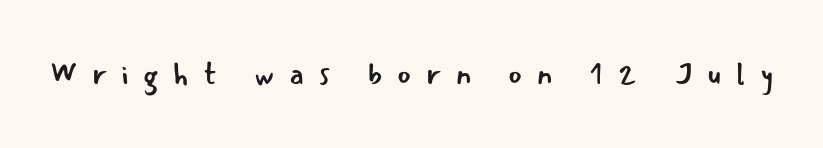
Q: Is the text bold? A: No.
Q: Is the text italic (slanted)? A: No, it is upright.
Q: Is the typeface a serif or a sans-serif typeface? A: Sans-serif.
Q: Is the text underlined? A: No.
Q: Is the spacing between letters normal or unusually wide? A: Unusually wide.
Q: Width (condensed, normal, or wide)? A: Normal.
Q: Stroke contrast? A: Low.
Q: x-height? A: Small.
Q: Monospaced? A: No.
